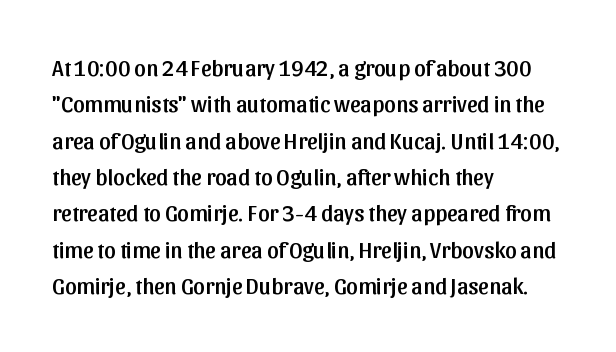
Q: Is the text italic (slanted)? A: No, it is upright.
Q: Is the text underlined? A: No.
Q: How is the paragraph aligned? A: Left-aligned.
Q: Is the spacing between letters normal or unusually wide? A: Normal.
Q: Is the spacing between lines tight, normal or loose? A: Normal.
